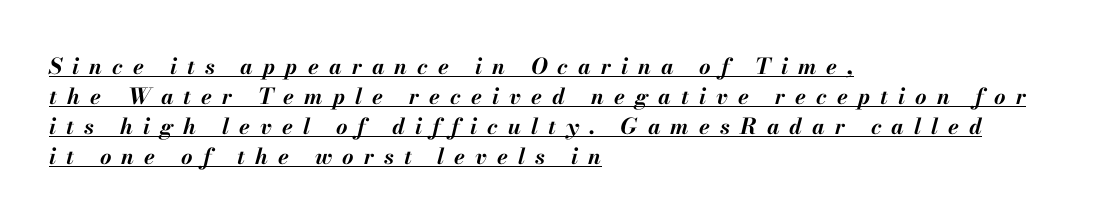
{"italic": "yes", "lean": "right", "slant_degrees": 13, "bold": "yes", "underline": "yes", "align": "left", "line_spacing": "normal", "line_spacing_ratio": 1.37, "letter_spacing": "wide", "letter_spacing_em": 0.46, "glyph_px": 22}
